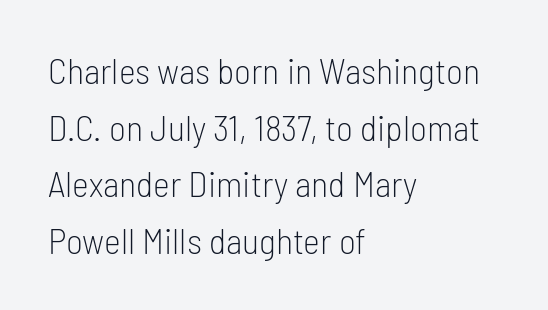
The image shows 36 px light, condensed sans-serif type, upright; set left-aligned, normal line spacing (1.57x), normal letter spacing, not underlined; low stroke contrast and a medium x-height.
